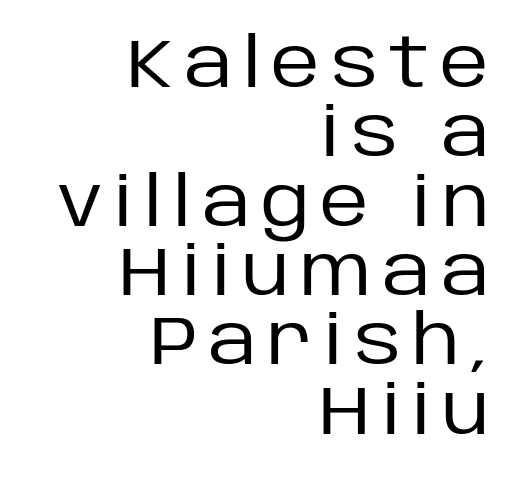
{"serif": "no", "italic": "no", "bold": "no", "weight": "regular", "width": "normal", "stroke_contrast": "low", "x_height": "large", "monospaced": "no", "underline": "no", "align": "right", "line_spacing": "tight", "line_spacing_ratio": 1.02, "glyph_px": 68}
